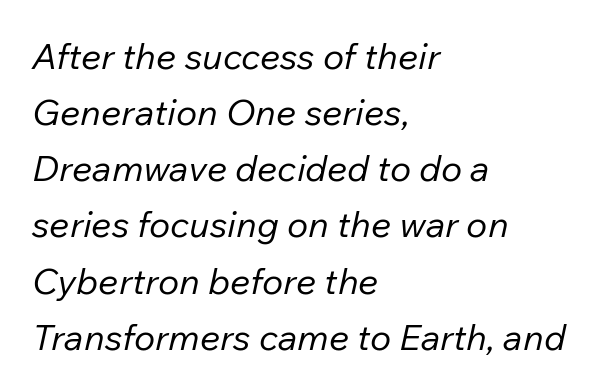
It's the slanting kind of type. A typesetter would call this proportional, since set widths differ per character. Bare-footed words on every line. Each stroke keeps to a modest, everyday thickness or less. Honestly, the letter spacing is just normal — you wouldn't notice it.
